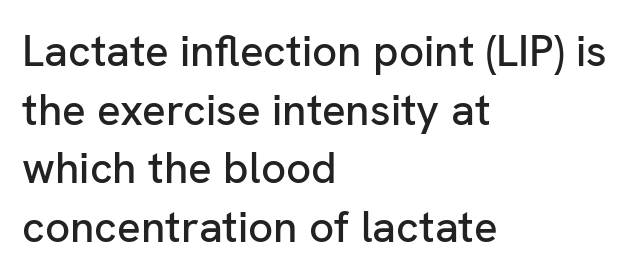
{"serif": "no", "italic": "no", "width": "normal", "stroke_contrast": "low", "x_height": "medium", "monospaced": "no", "underline": "no", "align": "left", "line_spacing": "normal", "line_spacing_ratio": 1.33, "letter_spacing": "normal", "letter_spacing_em": 0.0, "glyph_px": 44}
